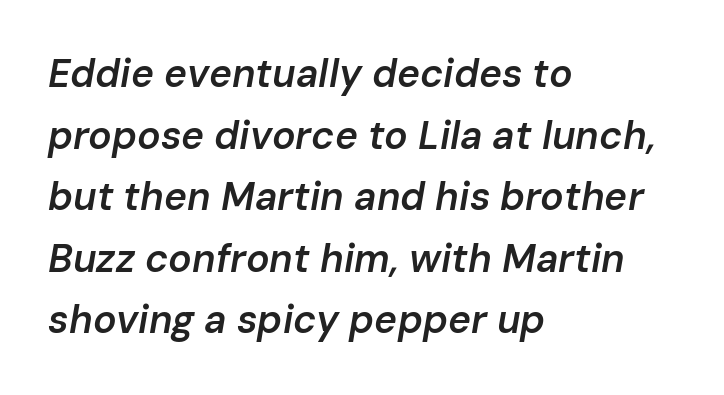
The image shows 39 px semibold type, italic (leaning right); set left-aligned, normal line spacing (1.58x), normal letter spacing, not underlined; low stroke contrast and a medium x-height.
